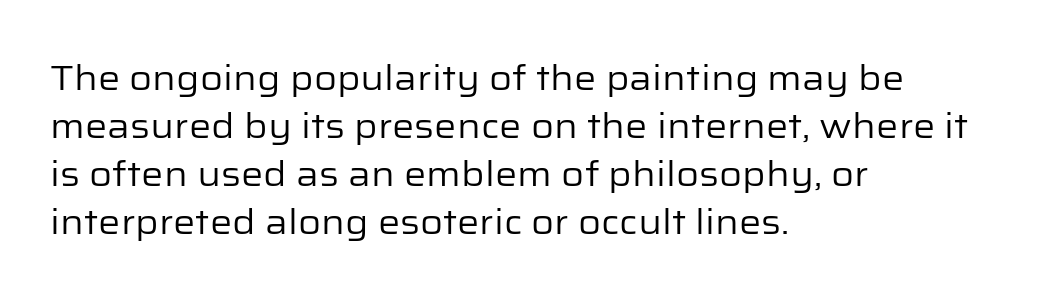
Each row of text sits above clean, open space. A sans-serif font was chosen for this passage. Vertically, the passage feels balanced, rows spaced as you'd expect. Proportional: the letters do not fall into vertical columns.
